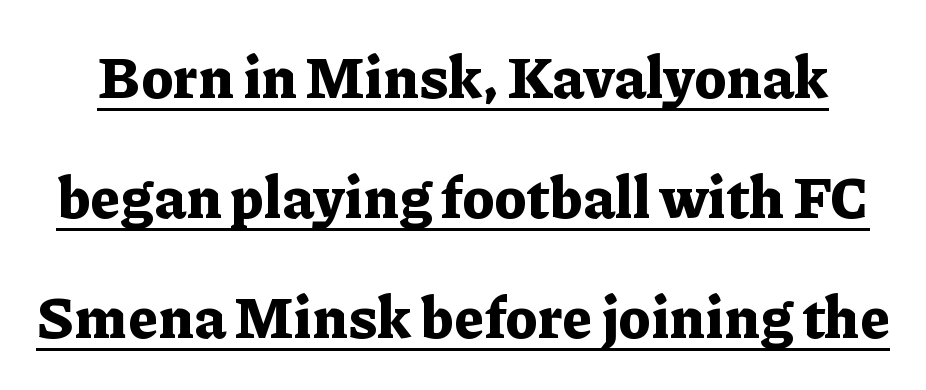
The image shows 58 px bold serif type, upright; set loose line spacing (2.07x), normal letter spacing, underlined; low stroke contrast and a medium x-height.
